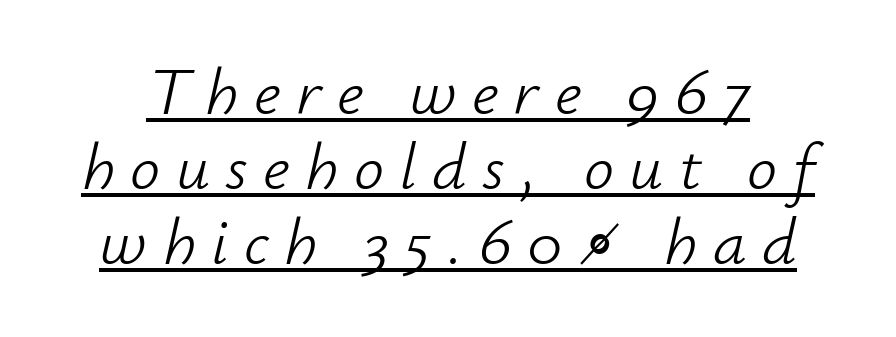
Varying glyph widths throughout — classic text-font behaviour. The type is letterspaced generously, with wide tracking. In terms of posture, this sample is oblique. A typesetter would call this leading minimal, almost set solid. Caption: lettering with a line underneath. The letterforms sit at book weight or below.
